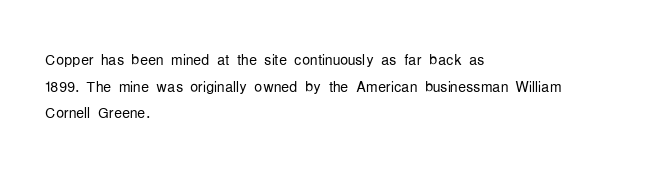
{"italic": "no", "bold": "no", "underline": "no", "align": "left", "line_spacing": "normal", "line_spacing_ratio": 1.33, "letter_spacing": "normal", "letter_spacing_em": 0.0, "glyph_px": 20}
